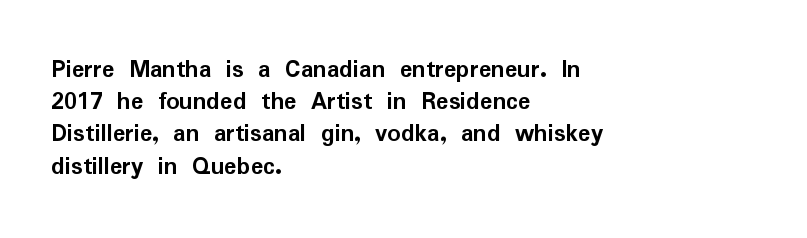
The image shows 26 px bold type, upright; set left-aligned, line spacing 1.24x, normal letter spacing, not underlined.
